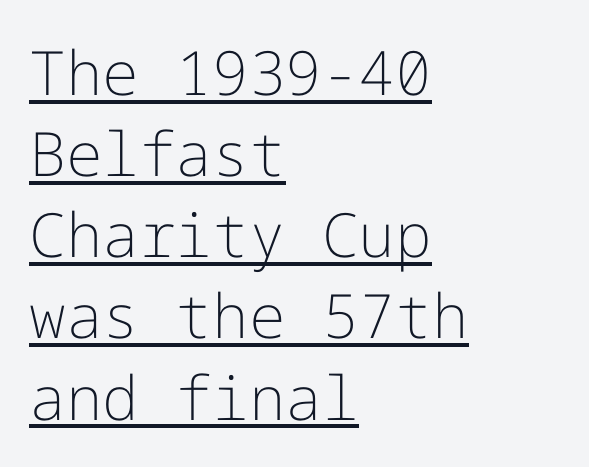
Every word sits above its own underline. A typesetter would mark this as roman, not italic. A normal amount of white space separates one row of letters from the next. The rag falls on the right side of this text block. The characters display no serif detailing; their extremities are plain. Nothing heavy about these letters — not bold at all.
